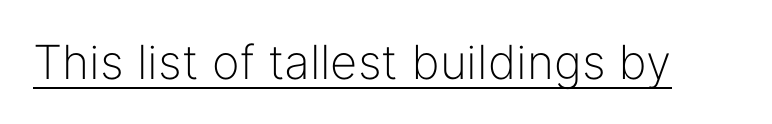
Q: Is the text bold? A: No.
Q: Is the text italic (slanted)? A: No, it is upright.
Q: Is the typeface a serif or a sans-serif typeface? A: Sans-serif.
Q: Is the text underlined? A: Yes.
Q: Is the spacing between letters normal or unusually wide? A: Normal.
Q: Width (condensed, normal, or wide)? A: Normal.
Q: Stroke contrast? A: Low.
Q: x-height? A: Medium.
Q: Monospaced? A: No.
